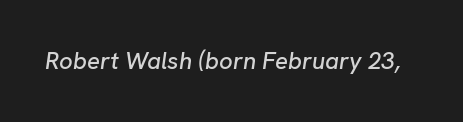
The glyphs look as if they've been sheared to an angle. Underline: absent. Standard letterfit; no display-style spreading of the glyphs.
